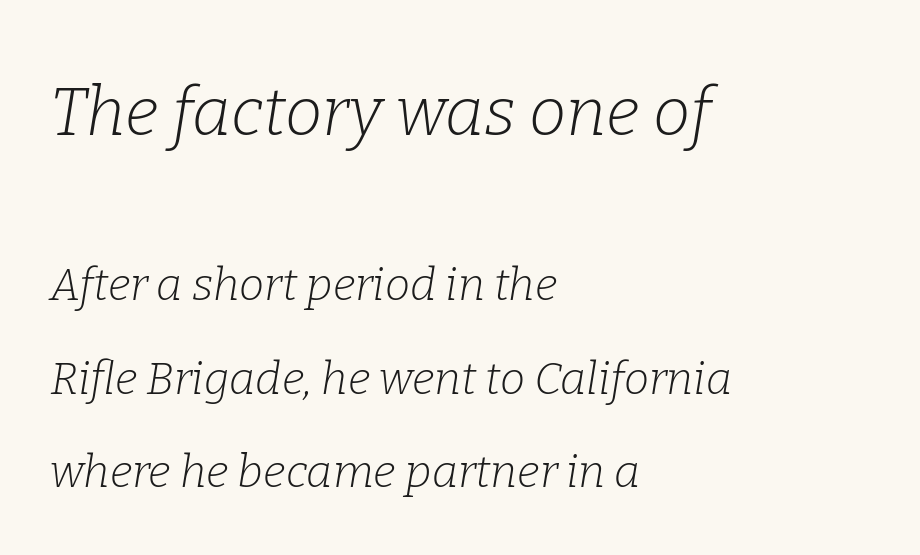
{"serif": "yes", "italic": "yes", "lean": "right", "slant_degrees": 9, "bold": "no", "weight": "light", "width": "normal", "stroke_contrast": "low", "x_height": "medium", "monospaced": "no", "underline": "no", "align": "left", "line_spacing": "loose", "line_spacing_ratio": 2.08, "letter_spacing": "normal", "letter_spacing_em": 0.0, "larger_block": "first", "size_ratio": 1.49, "glyph_px": 67}
